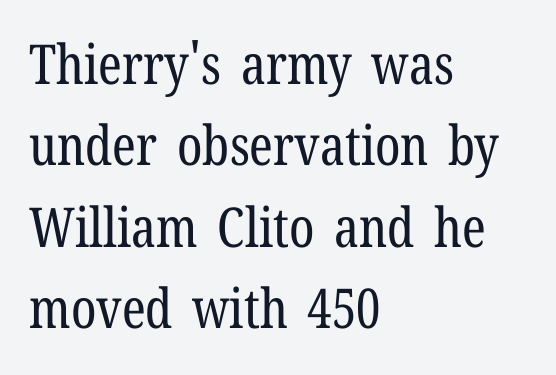
Look at the bottom of the vertical strokes: they flare into serifs here. A normal amount of white space separates one row of letters from the next. Looks like regular typesetting: each glyph gets only the width it needs. Posture: vertical. Rule under the text: the space is simply empty. The passage is arranged the way most books set body copy — flush left.
